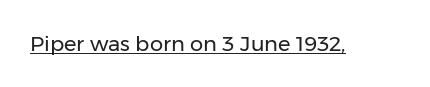
{"italic": "no", "bold": "no", "underline": "yes", "letter_spacing": "normal", "letter_spacing_em": 0.0, "glyph_px": 21}
